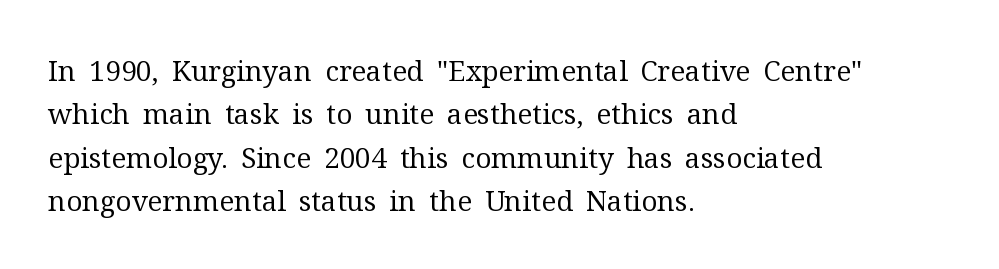
The typography opts for an upright posture over an oblique one. The string is rendered with underlining switched off. The designer left line spacing at the default. The lines are quadded left. You could not count columns in this text — the font is proportionally spaced.
